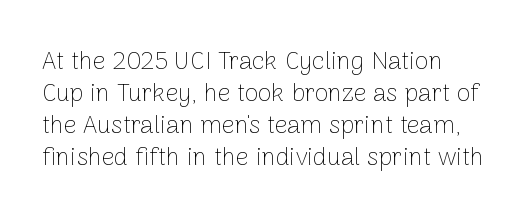
Q: Is the text bold? A: No.
Q: Is the text italic (slanted)? A: No, it is upright.
Q: Is the text underlined? A: No.
Q: Is the spacing between letters normal or unusually wide? A: Normal.
Q: Is the spacing between lines tight, normal or loose? A: Normal.
